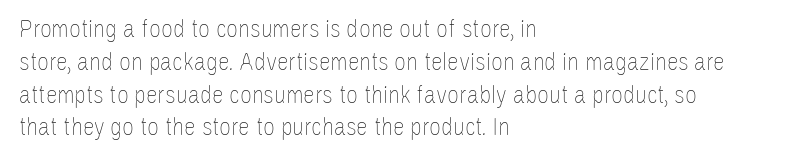
{"italic": "no", "bold": "no", "underline": "no", "align": "left", "line_spacing": "normal", "line_spacing_ratio": 1.26, "letter_spacing": "normal", "letter_spacing_em": 0.0, "glyph_px": 26}
